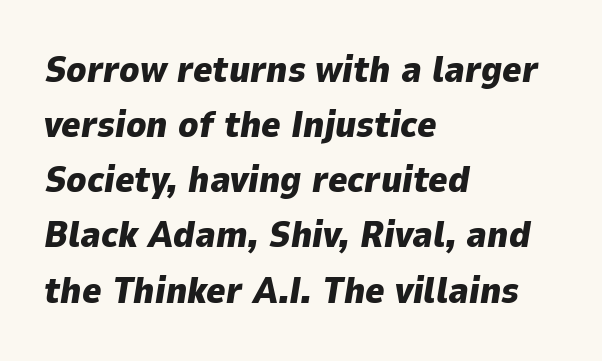
The image shows 37 px heavy type, italic (leaning right); set left-aligned, normal line spacing (1.49x), normal letter spacing, not underlined; low stroke contrast and a medium x-height.
